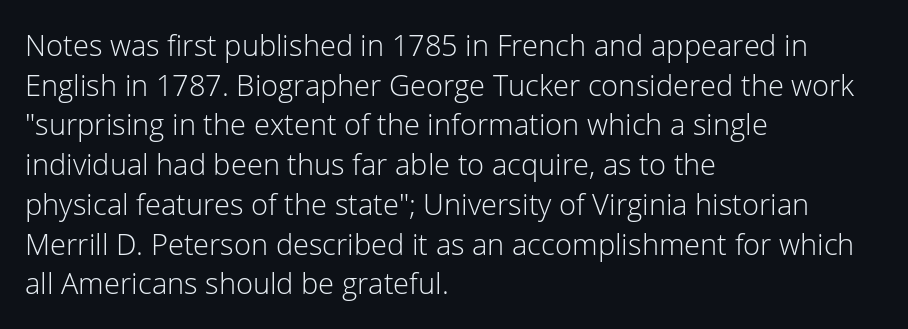
{"serif": "no", "italic": "no", "bold": "no", "weight": "light", "width": "normal", "stroke_contrast": "low", "x_height": "medium", "monospaced": "no", "underline": "no", "align": "left", "line_spacing": "normal", "line_spacing_ratio": 1.37, "letter_spacing": "normal", "letter_spacing_em": 0.0, "glyph_px": 29}
